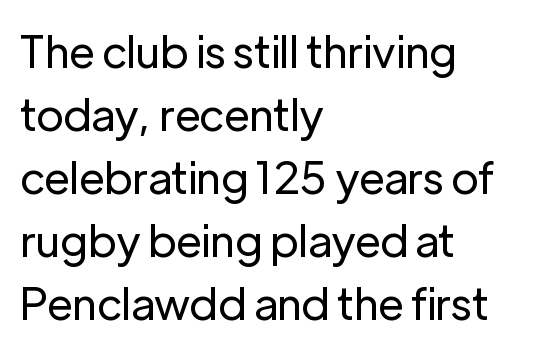
{"serif": "no", "italic": "no", "bold": "no", "weight": "regular", "width": "normal", "stroke_contrast": "low", "x_height": "medium", "monospaced": "no", "underline": "no", "align": "left", "line_spacing": "normal", "line_spacing_ratio": 1.43, "letter_spacing": "normal", "letter_spacing_em": 0.0, "glyph_px": 44}
